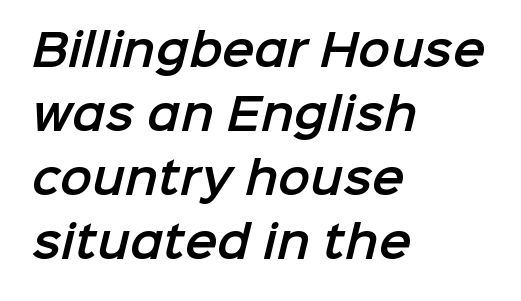
Q: Is the typeface a serif or a sans-serif typeface? A: Sans-serif.
Q: Is the text underlined? A: No.
Q: How is the paragraph aligned? A: Left-aligned.
Q: Is the spacing between letters normal or unusually wide? A: Normal.
Q: Is the spacing between lines tight, normal or loose? A: Normal.
Q: Width (condensed, normal, or wide)? A: Normal.
Q: Stroke contrast? A: Low.
Q: x-height? A: Medium.
Q: Monospaced? A: No.
